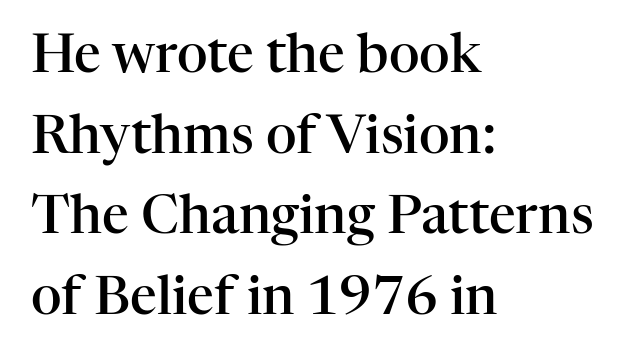
Serifs: yes, visible at the terminals of the letterforms. Has an underline been added? It has not. Typographic density is moderately raised because the face is semibold. The face used here is proportionally spaced, like ordinary book or web type.
